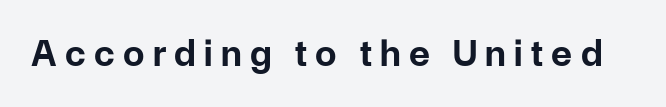
In terms of posture, this sample is upright. Serifs: no, the terminals of the letterforms are clean. The type is letterspaced generously, with wide tracking. Underline: absent. The passage shown is typed in a proportional face where columns would drift. These words are printed bold, with thick strokes throughout.
